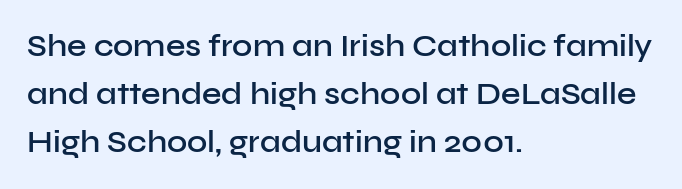
Q: Is the text bold? A: Semi-bold.
Q: Is the text italic (slanted)? A: No, it is upright.
Q: Is the typeface a serif or a sans-serif typeface? A: Sans-serif.
Q: Is the text underlined? A: No.
Q: How is the paragraph aligned? A: Left-aligned.
Q: Is the spacing between letters normal or unusually wide? A: Normal.
Q: Is the spacing between lines tight, normal or loose? A: Normal.
Q: Width (condensed, normal, or wide)? A: Normal.
Q: Stroke contrast? A: Low.
Q: x-height? A: Medium.
Q: Monospaced? A: No.
